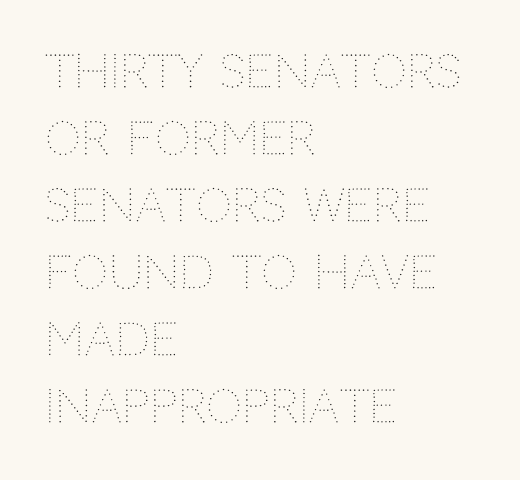
The image shows 45 px thin type, upright; set left-aligned, normal line spacing (1.49x), normal letter spacing, not underlined; medium stroke contrast and a large x-height.
